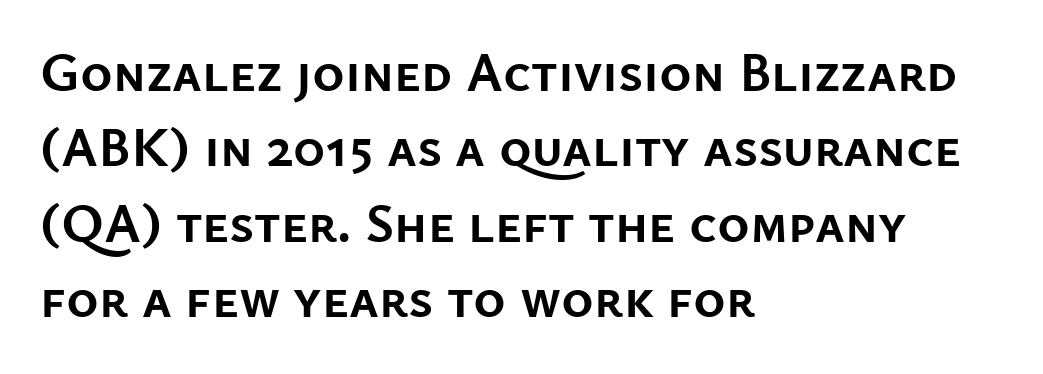
Q: Is the text bold? A: Yes.
Q: Is the text italic (slanted)? A: No, it is upright.
Q: Is the typeface a serif or a sans-serif typeface? A: Sans-serif.
Q: Is the text underlined? A: No.
Q: How is the paragraph aligned? A: Left-aligned.
Q: Is the spacing between letters normal or unusually wide? A: Normal.
Q: Is the spacing between lines tight, normal or loose? A: Normal.
Q: Width (condensed, normal, or wide)? A: Normal.
Q: Stroke contrast? A: Low.
Q: x-height? A: Medium.
Q: Monospaced? A: No.
